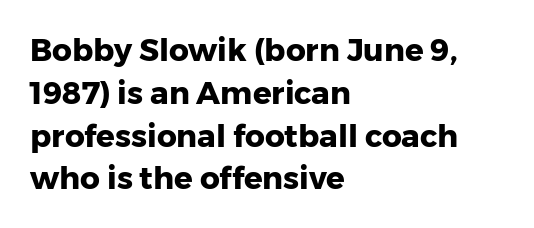
Q: Is the text bold? A: Yes.
Q: Is the text italic (slanted)? A: No, it is upright.
Q: Is the typeface a serif or a sans-serif typeface? A: Sans-serif.
Q: Is the text underlined? A: No.
Q: How is the paragraph aligned? A: Left-aligned.
Q: Is the spacing between letters normal or unusually wide? A: Normal.
Q: Is the spacing between lines tight, normal or loose? A: Normal.
Q: Width (condensed, normal, or wide)? A: Normal.
Q: Stroke contrast? A: Low.
Q: x-height? A: Medium.
Q: Monospaced? A: No.
